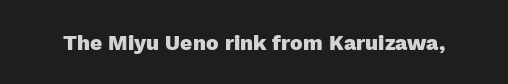
The letterforms sit shoulder to shoulder at normal distance. These lines were composed using upright roman letters. Check the space under the baseline: it is left empty. The sample has been set heavy, in full bold.
